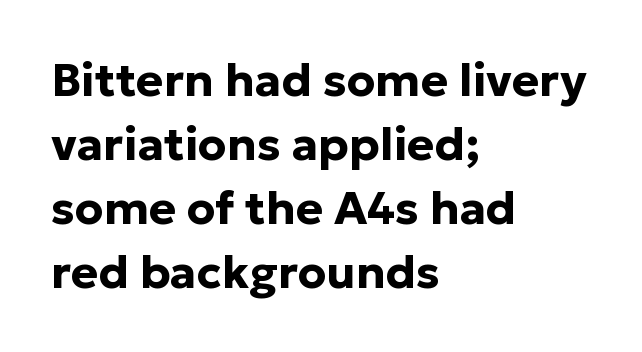
The type is set solid horizontally, with unmodified tracking. This sample keeps an unexceptional amount of space between lines. The rendering shows plain stroke endings on the letterforms — a sans-serif design. Each row of text sits above clean, open space. The axis of the letterforms is exactly vertical. In terms of weight, the rendering is a true, heavy bold.
